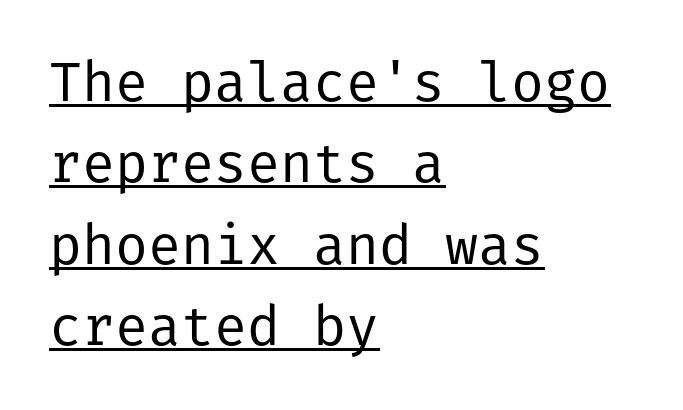
Is this a sans? Yes — the strokes have no serifs. Leading: standard. Which margin do the lines hug? The left one — the right edge is uneven. If you drew a line through each stem, it would be perfectly vertical. Spacing between characters is what you'd get straight out of the box. Stems and bowls with no extra thickness — not bold.
